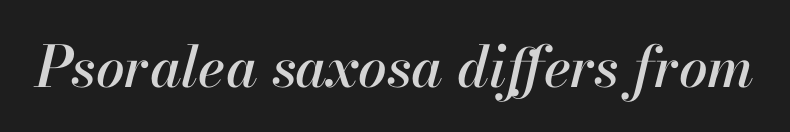
Q: Is the text italic (slanted)? A: Yes, it leans right by about 13 degrees.
Q: Is the text underlined? A: No.
Q: Is the spacing between letters normal or unusually wide? A: Normal.
Q: Width (condensed, normal, or wide)? A: Normal.
Q: Stroke contrast? A: High.
Q: x-height? A: Small.
Q: Monospaced? A: No.
